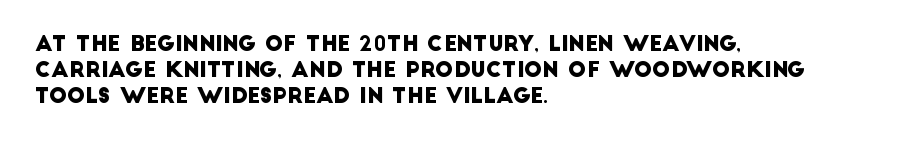
{"underline": "no", "align": "left", "line_spacing": "normal", "line_spacing_ratio": 1.25, "letter_spacing": "normal", "letter_spacing_em": 0.0, "glyph_px": 21}
